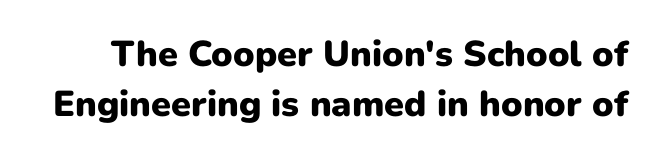
Q: Is the text bold? A: Yes.
Q: Is the text italic (slanted)? A: No, it is upright.
Q: Is the typeface a serif or a sans-serif typeface? A: Sans-serif.
Q: Is the text underlined? A: No.
Q: Is the spacing between letters normal or unusually wide? A: Normal.
Q: Is the spacing between lines tight, normal or loose? A: Normal.
Q: Width (condensed, normal, or wide)? A: Normal.
Q: Stroke contrast? A: Low.
Q: x-height? A: Medium.
Q: Monospaced? A: No.
